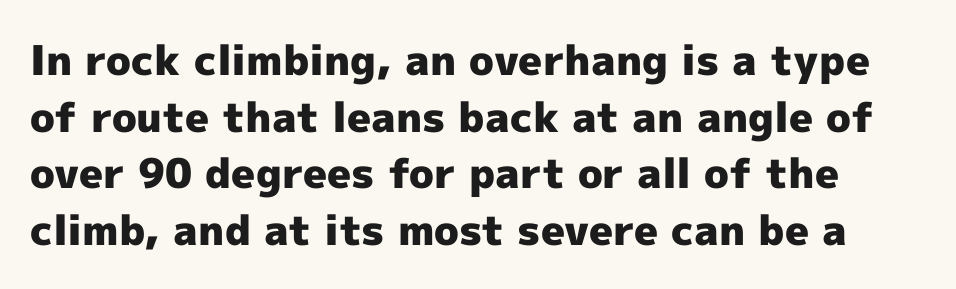
The image shows 41 px heavy sans-serif type, upright; set normal line spacing (1.38x), normal letter spacing, not underlined; a medium x-height.
